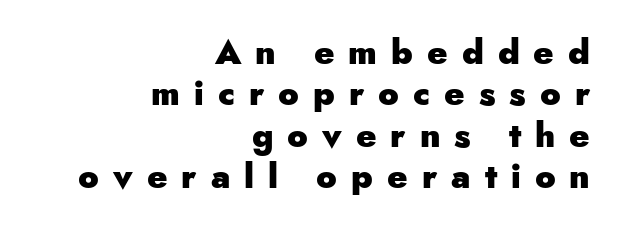
The image shows 34 px heavy sans-serif type, upright; set right-aligned, line spacing 1.22x, unusually wide letter spacing (+0.41 em), not underlined; low stroke contrast and a small x-height.
